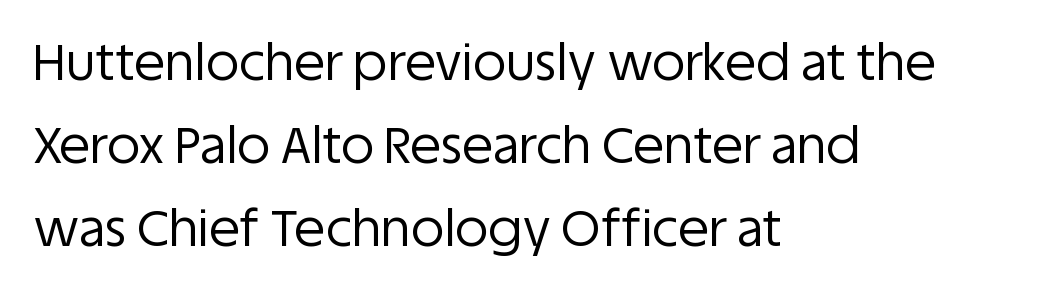
{"serif": "no", "italic": "no", "bold": "no", "weight": "regular", "width": "normal", "stroke_contrast": "low", "x_height": "large", "monospaced": "no", "underline": "no", "align": "left", "line_spacing": "normal", "line_spacing_ratio": 1.63, "letter_spacing": "normal", "letter_spacing_em": 0.0, "glyph_px": 51}
